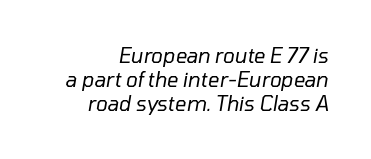
Q: Is the text bold? A: No.
Q: Is the text italic (slanted)? A: Yes, it leans right by about 10 degrees.
Q: Is the text underlined? A: No.
Q: How is the paragraph aligned? A: Right-aligned.
Q: Is the spacing between letters normal or unusually wide? A: Normal.
